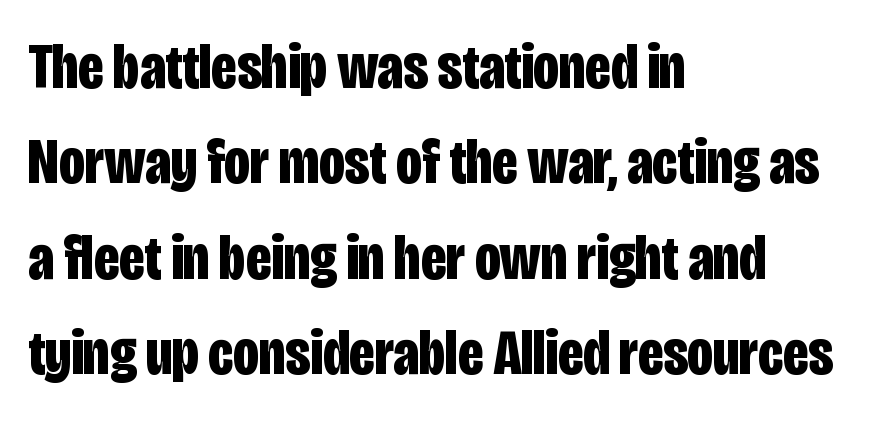
{"serif": "no", "italic": "no", "bold": "yes", "weight": "bold", "width": "condensed", "stroke_contrast": "low", "x_height": "large", "monospaced": "no", "underline": "no", "align": "left", "line_spacing": "normal", "line_spacing_ratio": 1.49, "letter_spacing": "normal", "letter_spacing_em": 0.0, "glyph_px": 64}
